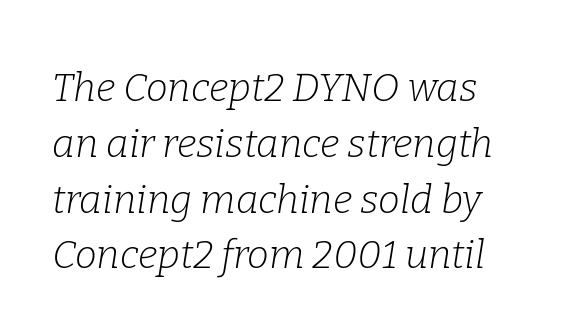
Bare-footed words on every line. The passage is arranged the way most books set body copy — flush left. Serif or sans? Serif — the stroke terminals have little feet. A light-to-regular cut is what we see here. Rows of type keep a routine distance in the vertical direction. The rendering keeps characters at their native spacing.
